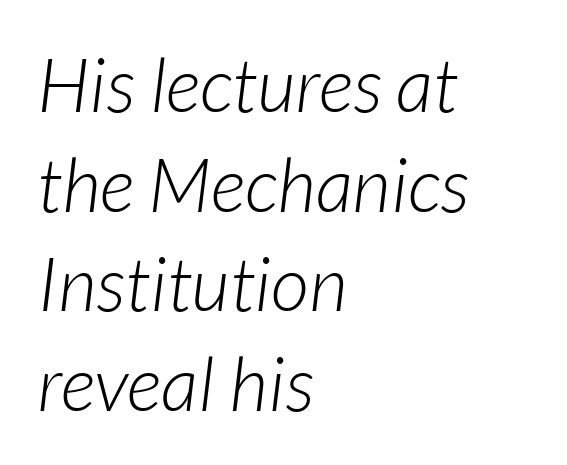
{"italic": "yes", "lean": "right", "slant_degrees": 7, "bold": "no", "weight": "light", "width": "normal", "stroke_contrast": "low", "x_height": "medium", "monospaced": "no", "underline": "no", "align": "left", "line_spacing": "normal", "line_spacing_ratio": 1.33, "letter_spacing": "normal", "letter_spacing_em": 0.0, "glyph_px": 75}
